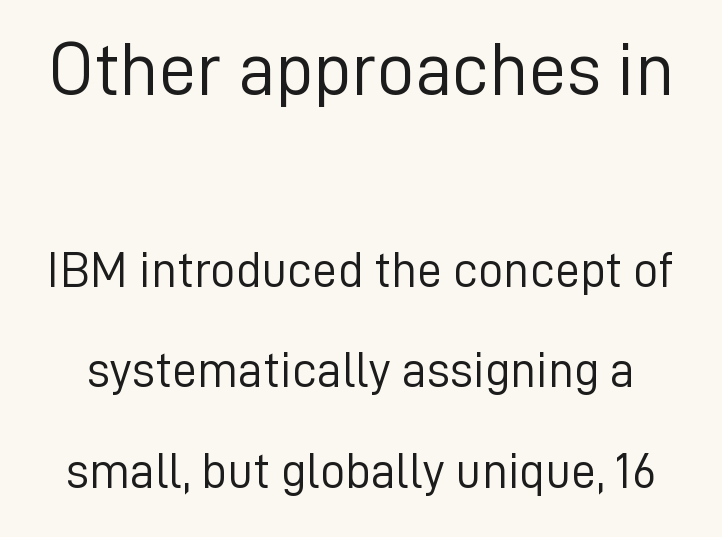
Posture: upright roman. The designer gave the opening block more size than the closing block. The strokes are not fattened; the text isn't bold. Check the space under the baseline: it is left empty. Grotesque or geometric, the face here clearly has no serifs. Is this a fixed-width face? No — the glyphs have proportional, varying widths.
